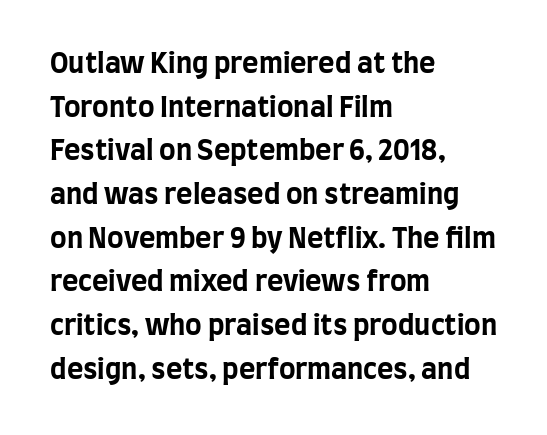
Look at the bottom of the vertical strokes: they stop flat, with no serifs. Each line starts at the same left margin while the right side varies. Notice how the stems are strictly vertical — no italics here. These lines are rendered in a variable-pitch font. Rule under the text: the space is simply empty. Letter spacing: default.
